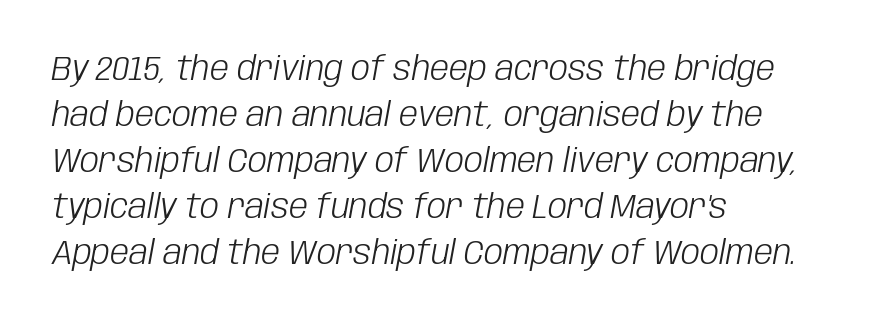
Q: Is the text bold? A: No.
Q: Is the text italic (slanted)? A: Yes, it leans right by about 10 degrees.
Q: Is the text underlined? A: No.
Q: How is the paragraph aligned? A: Left-aligned.
Q: Is the spacing between letters normal or unusually wide? A: Normal.
Q: Is the spacing between lines tight, normal or loose? A: Normal.
Q: Width (condensed, normal, or wide)? A: Condensed.
Q: Stroke contrast? A: Low.
Q: x-height? A: Large.
Q: Monospaced? A: No.
